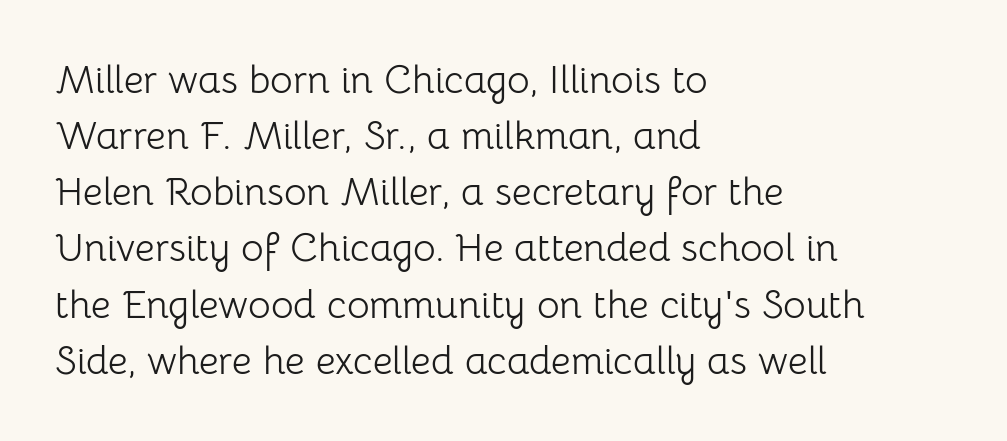
Q: Is the text bold? A: No.
Q: Is the text italic (slanted)? A: No, it is upright.
Q: Is the typeface a serif or a sans-serif typeface? A: Sans-serif.
Q: Is the text underlined? A: No.
Q: How is the paragraph aligned? A: Left-aligned.
Q: Is the spacing between letters normal or unusually wide? A: Normal.
Q: Is the spacing between lines tight, normal or loose? A: Normal.
Q: Width (condensed, normal, or wide)? A: Normal.
Q: Stroke contrast? A: Low.
Q: x-height? A: Medium.
Q: Monospaced? A: No.
